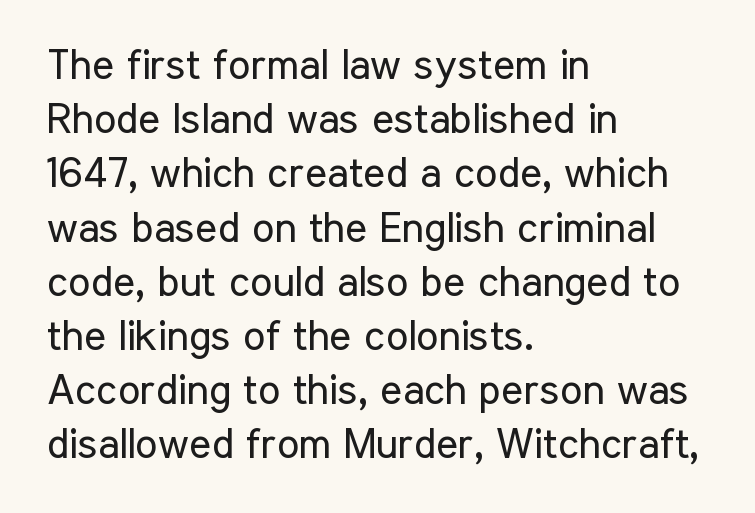
Q: Is the text bold? A: No.
Q: Is the text italic (slanted)? A: No, it is upright.
Q: Is the typeface a serif or a sans-serif typeface? A: Sans-serif.
Q: Is the text underlined? A: No.
Q: How is the paragraph aligned? A: Left-aligned.
Q: Is the spacing between letters normal or unusually wide? A: Normal.
Q: Is the spacing between lines tight, normal or loose? A: Normal.
Q: Width (condensed, normal, or wide)? A: Condensed.
Q: Stroke contrast? A: Low.
Q: x-height? A: Medium.
Q: Monospaced? A: No.
